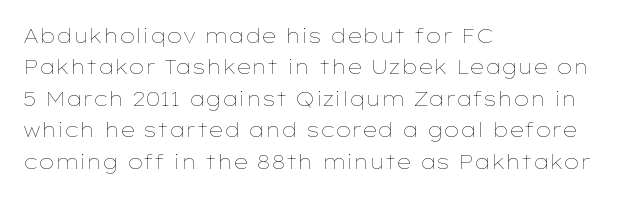
Q: Is the text bold? A: No.
Q: Is the text italic (slanted)? A: No, it is upright.
Q: Is the text underlined? A: No.
Q: How is the paragraph aligned? A: Left-aligned.
Q: Is the spacing between letters normal or unusually wide? A: Normal.
Q: Is the spacing between lines tight, normal or loose? A: Normal.
